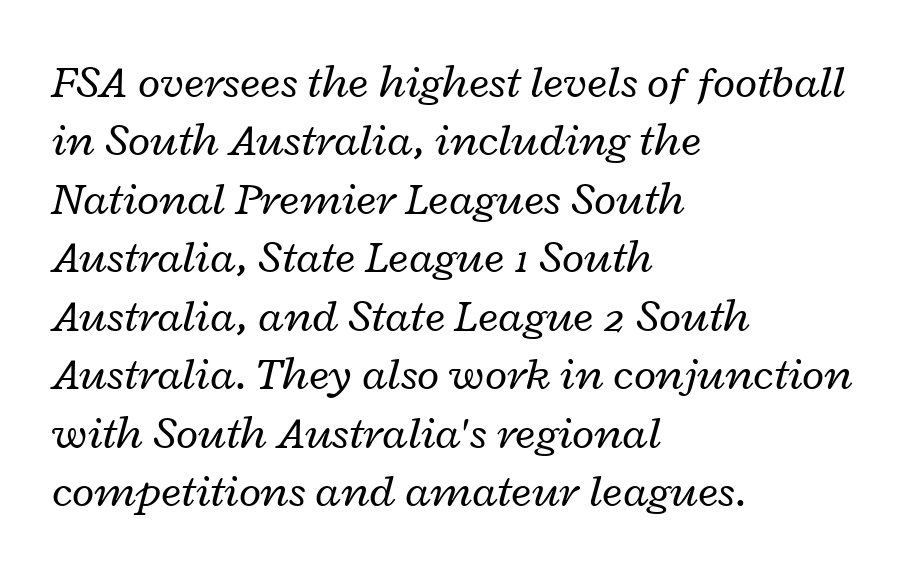
Students, observe: this is what conventionally led text looks like. Compared with a typical body face, this is equally light or lighter still. The face used here is proportionally spaced, like ordinary book or web type. This rendering features lettering with no underline. Left-aligned paragraph, ragged on the right.
